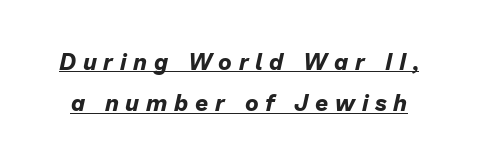
The image shows 23 px bold type, italic (leaning right); set line spacing 1.79x, unusually wide letter spacing (+0.29 em), underlined.
